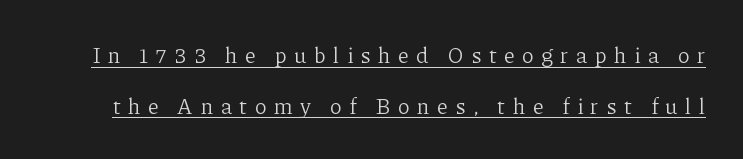
The block of text is sparse from top to bottom, with ample space between rows. Nothing heavy about these letters — not bold at all. Does the lettering tilt? It doesn't — this is upright. Somebody hit Ctrl+U on this one — the words are underlined. Glyph-to-glyph distance is far greater than everyday printed text.
